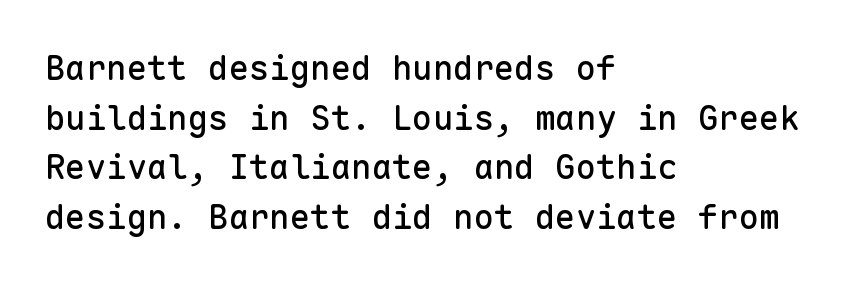
{"serif": "no", "italic": "no", "width": "normal", "stroke_contrast": "low", "x_height": "medium", "monospaced": "yes", "underline": "no", "align": "left", "line_spacing": "normal", "line_spacing_ratio": 1.46, "letter_spacing": "normal", "letter_spacing_em": 0.0, "glyph_px": 34}
